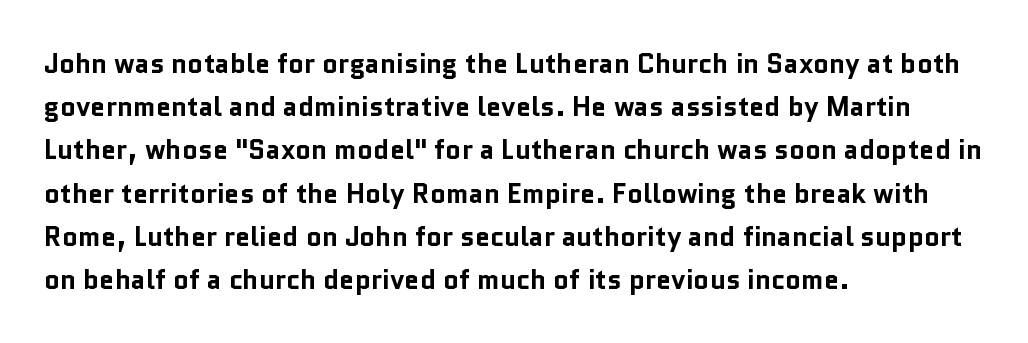
The image shows 27 px bold type, upright; set left-aligned, normal line spacing (1.6x), normal letter spacing, not underlined.
